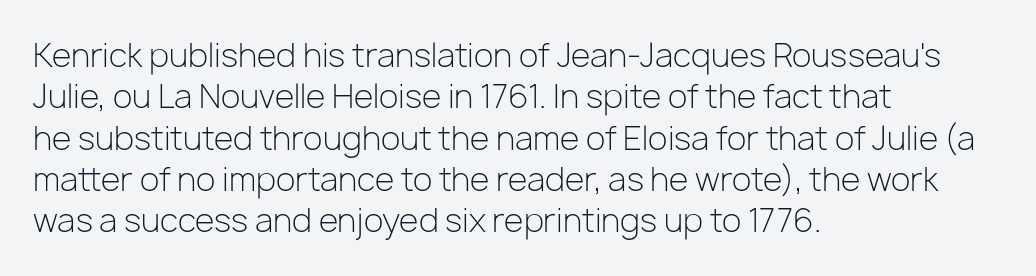
The image shows 32 px light sans-serif type, upright; set left-aligned, normal line spacing (1.29x), normal letter spacing, not underlined; low stroke contrast and a medium x-height.
